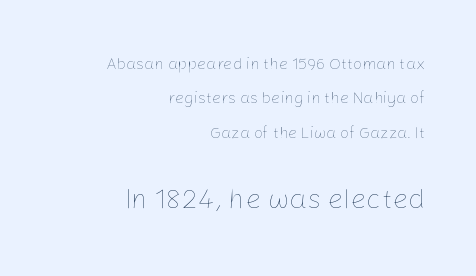
The characters are drawn with everyday or finer stroke widths. The letters stand upright; this is a roman face. The passage is arranged like a letterhead date or caption credit — flush right. No extra tracking has been applied to these lines. Descenders are the only things crossing below the line.
